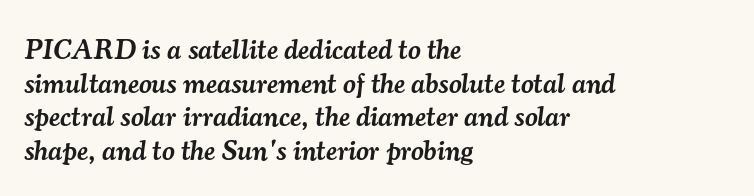
{"serif": "yes", "italic": "yes", "lean": "right", "slant_degrees": 7, "bold": "semi", "weight": "semibold", "width": "normal", "stroke_contrast": "medium", "x_height": "small", "monospaced": "no", "underline": "no", "align": "left", "line_spacing_ratio": 1.2, "letter_spacing": "normal", "letter_spacing_em": 0.0, "glyph_px": 28}
